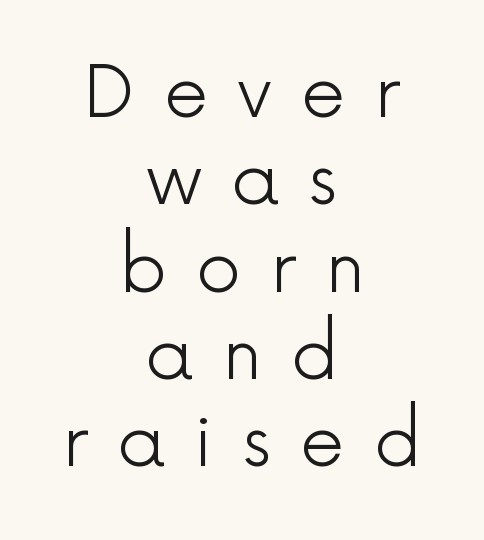
{"serif": "no", "italic": "no", "bold": "no", "weight": "light", "width": "normal", "x_height": "medium", "monospaced": "no", "underline": "no", "align": "center", "line_spacing_ratio": 1.23, "letter_spacing": "wide", "letter_spacing_em": 0.4, "glyph_px": 71}
